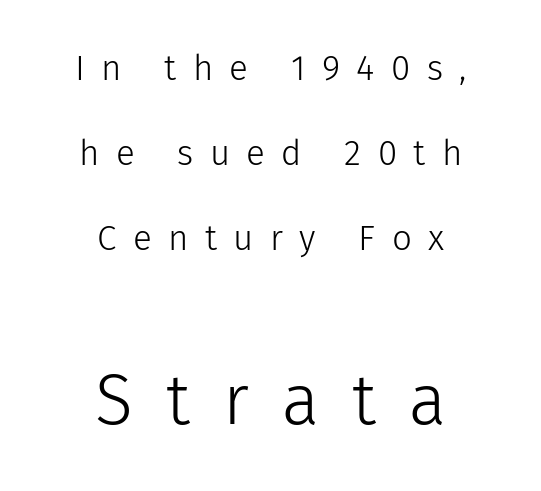
The typeface has the unassuming heft of standard copy or less. The foot of each line stays bare and open. Note: smaller setting up top, larger setting below. This is the regular roman posture of the typeface.
